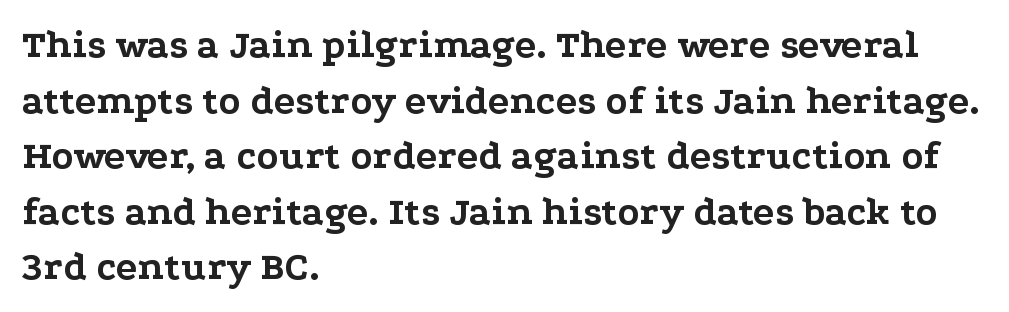
{"serif": "yes", "italic": "no", "bold": "yes", "weight": "bold", "width": "wide", "stroke_contrast": "low", "x_height": "medium", "monospaced": "no", "underline": "no", "align": "left", "line_spacing": "normal", "line_spacing_ratio": 1.39, "letter_spacing": "normal", "letter_spacing_em": 0.0, "glyph_px": 40}
